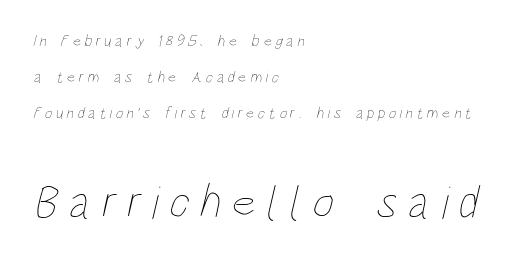
Note the varied advance widths — an 'i' is clearly narrower than an 'm'. Look at the tracking — it's clearly loosened, letters drifting apart. Compared with a centered layout, this one pins lines to the left instead. Stroke mass is kept to a normal reading level or below.
